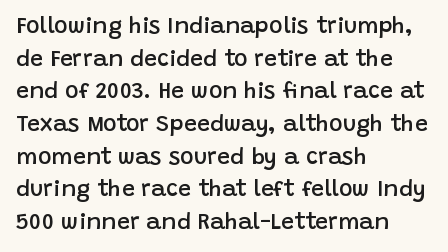
The image shows 23 px text type, upright; set left-aligned, normal line spacing (1.42x), normal letter spacing, not underlined.
